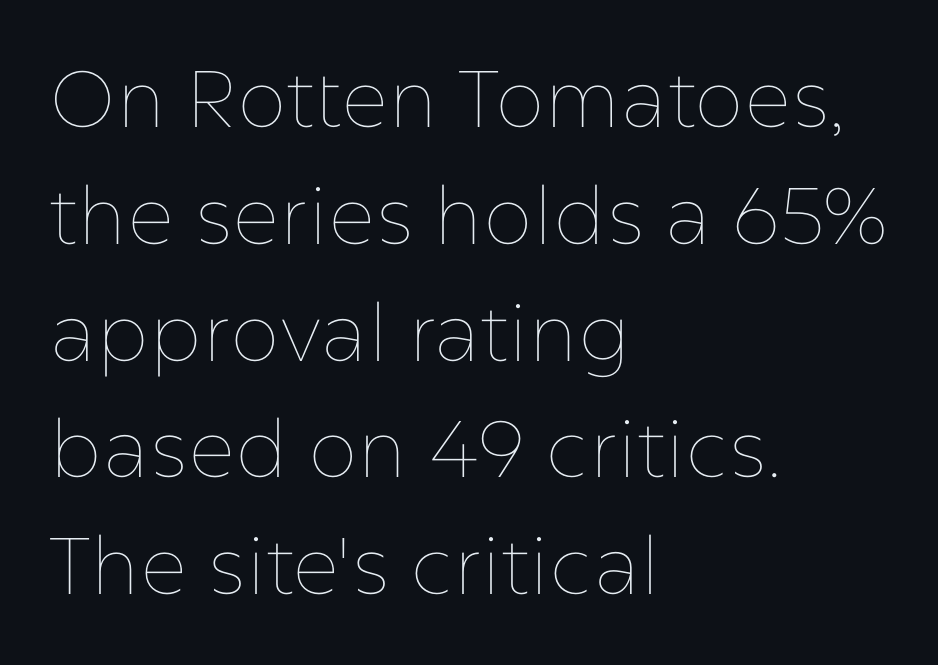
Q: Is the text bold? A: No.
Q: Is the text italic (slanted)? A: No, it is upright.
Q: Is the text underlined? A: No.
Q: How is the paragraph aligned? A: Left-aligned.
Q: Is the spacing between letters normal or unusually wide? A: Normal.
Q: Is the spacing between lines tight, normal or loose? A: Normal.
Q: Width (condensed, normal, or wide)? A: Normal.
Q: Stroke contrast? A: Low.
Q: x-height? A: Medium.
Q: Monospaced? A: No.
